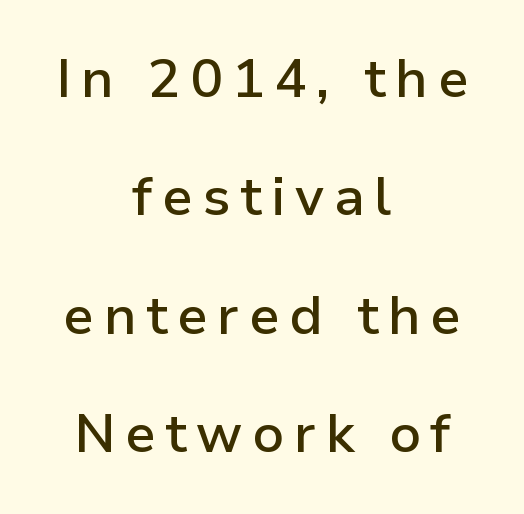
Q: Is the text bold? A: Semi-bold.
Q: Is the text italic (slanted)? A: No, it is upright.
Q: Is the typeface a serif or a sans-serif typeface? A: Sans-serif.
Q: Is the text underlined? A: No.
Q: How is the paragraph aligned? A: Centered.
Q: Is the spacing between lines tight, normal or loose? A: Loose.
Q: Width (condensed, normal, or wide)? A: Normal.
Q: Stroke contrast? A: Low.
Q: x-height? A: Medium.
Q: Monospaced? A: No.
